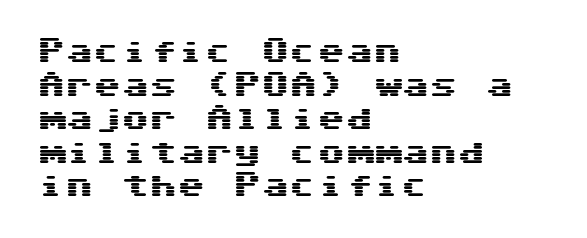
The image shows 28 px wide sans-serif type, upright; set left-aligned, line spacing 1.2x, normal letter spacing, not underlined; medium stroke contrast and a medium x-height.
